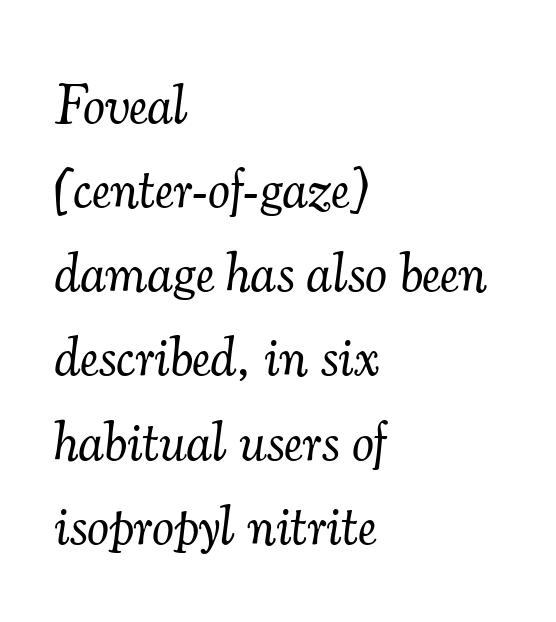
{"serif": "yes", "italic": "yes", "lean": "right", "slant_degrees": 7, "bold": "no", "weight": "light", "width": "normal", "stroke_contrast": "medium", "x_height": "small", "monospaced": "no", "underline": "no", "align": "left", "line_spacing": "normal", "line_spacing_ratio": 1.53, "letter_spacing": "normal", "letter_spacing_em": 0.0, "glyph_px": 55}
